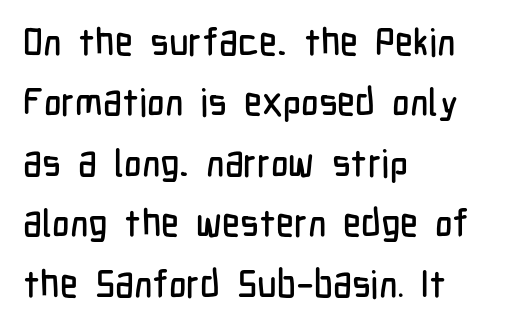
Descenders hang freely into open space. The lines are quadded left. These lines are rendered in a variable-pitch font. In terms of letterspacing, this is plain default setting. This block has exactly the height ordinary leading produces. Does the lettering tilt? It doesn't — this is upright.
